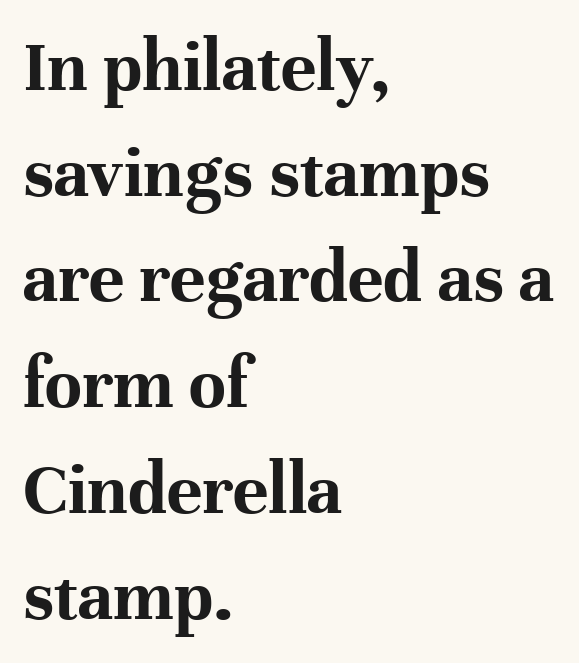
The image shows 75 px bold serif type, upright; set left-aligned, normal line spacing (1.41x), normal letter spacing, not underlined; high stroke contrast and a medium x-height.
